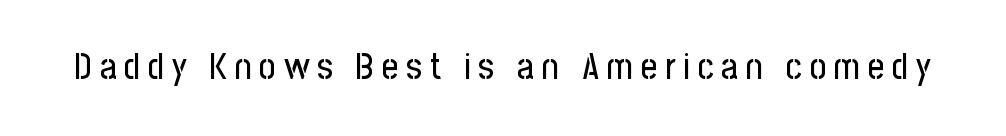
{"serif": "no", "italic": "no", "width": "condensed", "stroke_contrast": "low", "x_height": "medium", "monospaced": "no", "underline": "no", "letter_spacing": "wide", "letter_spacing_em": 0.21, "glyph_px": 36}
